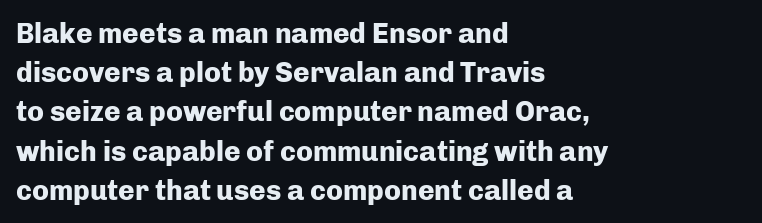
The image shows 28 px heavy sans-serif type, upright; set left-aligned, normal line spacing (1.4x), normal letter spacing, not underlined; low stroke contrast and a medium x-height.
